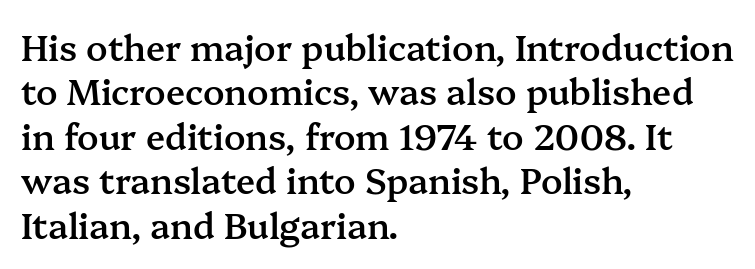
{"serif": "yes", "italic": "no", "bold": "semi", "weight": "semibold", "width": "normal", "stroke_contrast": "medium", "x_height": "medium", "monospaced": "no", "underline": "no", "align": "left", "line_spacing": "normal", "line_spacing_ratio": 1.27, "letter_spacing": "normal", "letter_spacing_em": 0.0, "glyph_px": 35}
